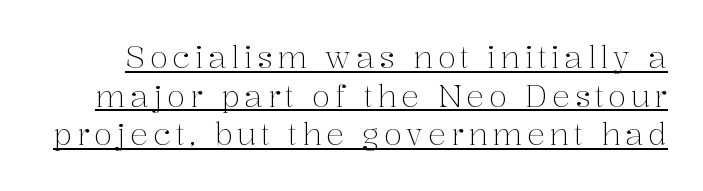
Q: Is the text bold? A: No.
Q: Is the text italic (slanted)? A: No, it is upright.
Q: Is the typeface a serif or a sans-serif typeface? A: Serif.
Q: Is the text underlined? A: Yes.
Q: Is the spacing between lines tight, normal or loose? A: Normal.
Q: Width (condensed, normal, or wide)? A: Normal.
Q: Stroke contrast? A: Medium.
Q: x-height? A: Medium.
Q: Monospaced? A: No.
